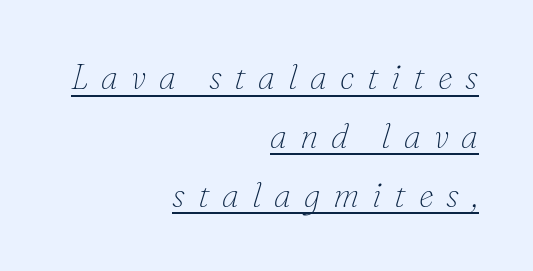
{"serif": "yes", "italic": "yes", "lean": "right", "slant_degrees": 16, "bold": "no", "weight": "thin", "width": "normal", "stroke_contrast": "low", "x_height": "small", "monospaced": "no", "underline": "yes", "align": "right", "line_spacing_ratio": 1.73, "letter_spacing": "wide", "letter_spacing_em": 0.38, "glyph_px": 34}
